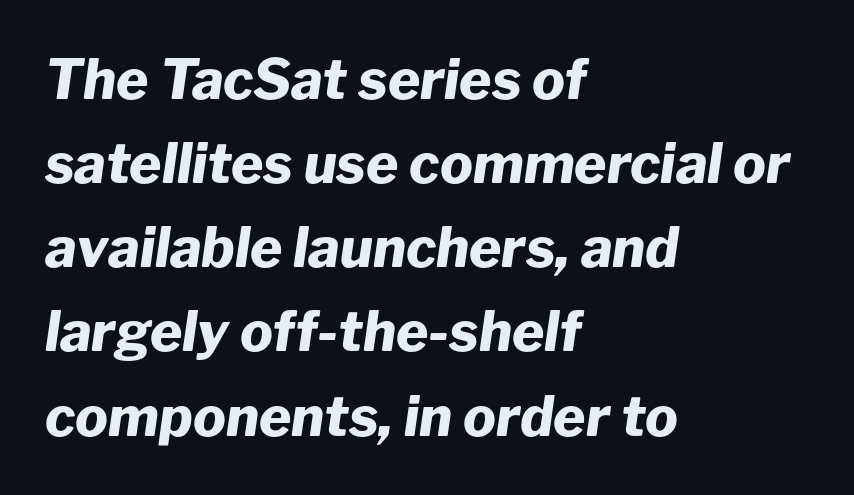
Q: Is the text bold? A: Yes.
Q: Is the text italic (slanted)? A: Yes, it leans right by about 8 degrees.
Q: Is the text underlined? A: No.
Q: How is the paragraph aligned? A: Left-aligned.
Q: Is the spacing between letters normal or unusually wide? A: Normal.
Q: Is the spacing between lines tight, normal or loose? A: Normal.
Q: Width (condensed, normal, or wide)? A: Normal.
Q: Stroke contrast? A: Low.
Q: x-height? A: Medium.
Q: Monospaced? A: No.
